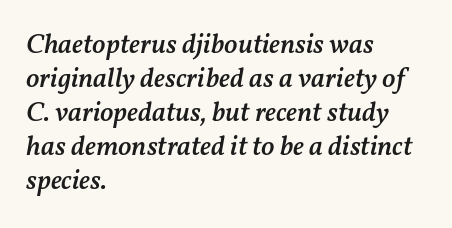
Q: Is the text bold? A: Semi-bold.
Q: Is the text italic (slanted)? A: Yes, it leans right by about 11 degrees.
Q: Is the text underlined? A: No.
Q: How is the paragraph aligned? A: Left-aligned.
Q: Is the spacing between letters normal or unusually wide? A: Normal.
Q: Width (condensed, normal, or wide)? A: Normal.
Q: Stroke contrast? A: Medium.
Q: x-height? A: Medium.
Q: Monospaced? A: No.
